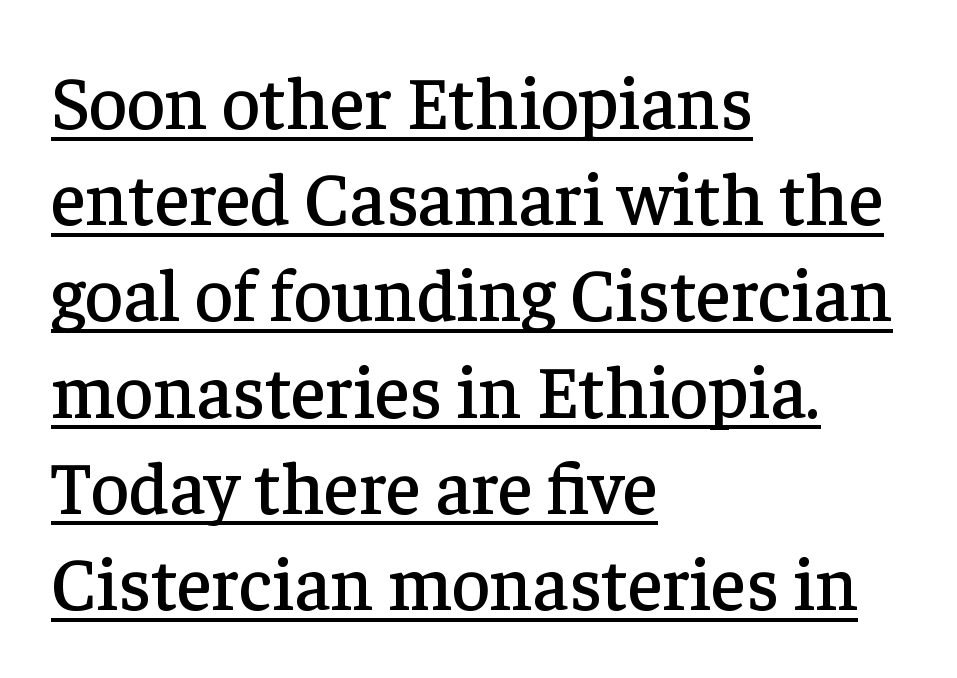
Q: Is the text italic (slanted)? A: No, it is upright.
Q: Is the typeface a serif or a sans-serif typeface? A: Serif.
Q: Is the text underlined? A: Yes.
Q: How is the paragraph aligned? A: Left-aligned.
Q: Is the spacing between letters normal or unusually wide? A: Normal.
Q: Is the spacing between lines tight, normal or loose? A: Normal.
Q: Width (condensed, normal, or wide)? A: Normal.
Q: Stroke contrast? A: Low.
Q: x-height? A: Medium.
Q: Monospaced? A: No.
